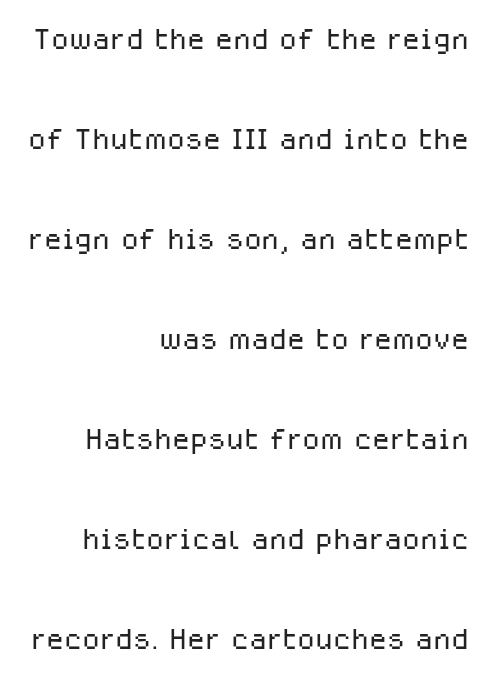
The image shows 41 px light sans-serif type, upright; set right-aligned, loose line spacing (2.44x), normal letter spacing, not underlined; low stroke contrast and a medium x-height.
